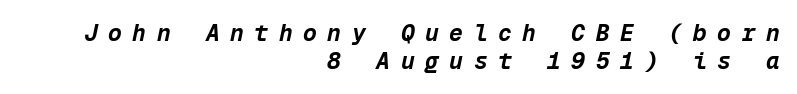
{"italic": "yes", "lean": "right", "slant_degrees": 12, "bold": "yes", "underline": "no", "align": "right", "line_spacing_ratio": 1.23, "letter_spacing": "wide", "letter_spacing_em": 0.46, "glyph_px": 23}
